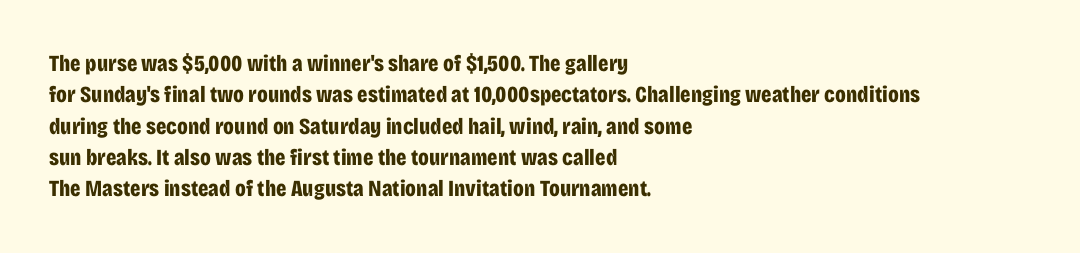
{"italic": "no", "bold": "yes", "underline": "no", "align": "left", "line_spacing": "normal", "line_spacing_ratio": 1.36, "letter_spacing": "normal", "letter_spacing_em": 0.0, "glyph_px": 23}
